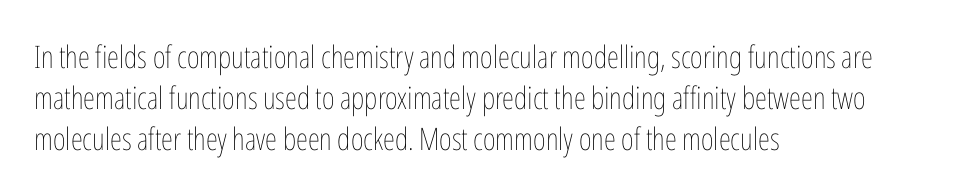
{"italic": "no", "bold": "no", "weight": "thin", "width": "condensed", "stroke_contrast": "low", "x_height": "medium", "monospaced": "no", "underline": "no", "align": "left", "line_spacing": "normal", "line_spacing_ratio": 1.32, "letter_spacing": "normal", "letter_spacing_em": 0.0, "glyph_px": 31}
